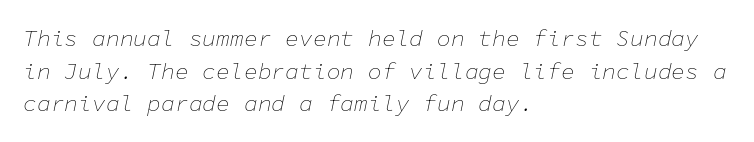
Q: Is the text bold? A: No.
Q: Is the text italic (slanted)? A: Yes, it leans right by about 11 degrees.
Q: Is the text underlined? A: No.
Q: How is the paragraph aligned? A: Left-aligned.
Q: Is the spacing between letters normal or unusually wide? A: Normal.
Q: Is the spacing between lines tight, normal or loose? A: Normal.
